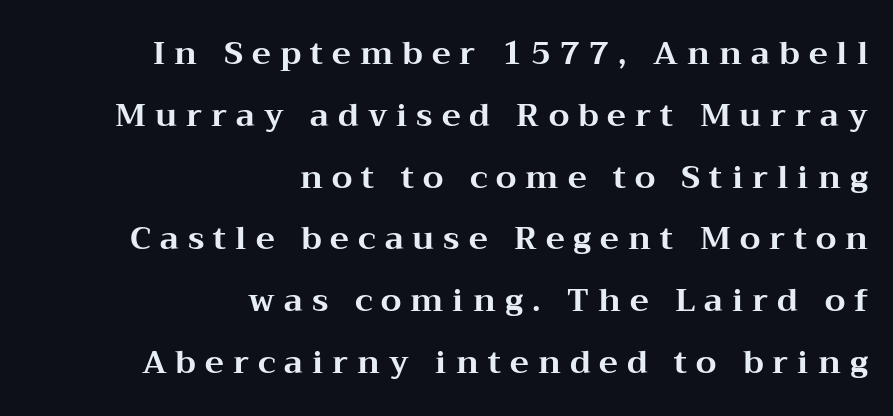
The image shows 32 px bold, wide serif type, upright; set right-aligned, loose line spacing (1.93x), unusually wide letter spacing (+0.28 em), not underlined; medium stroke contrast and a medium x-height.
